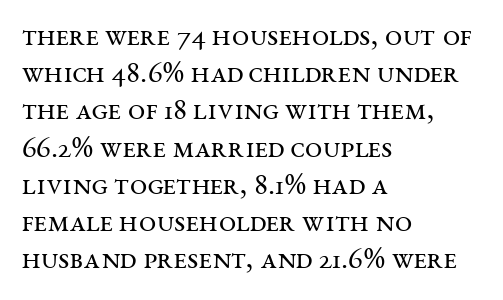
{"serif": "yes", "italic": "no", "bold": "no", "weight": "regular", "width": "wide", "stroke_contrast": "medium", "x_height": "large", "monospaced": "no", "underline": "no", "align": "left", "line_spacing_ratio": 1.2, "letter_spacing": "normal", "letter_spacing_em": 0.0, "glyph_px": 31}
